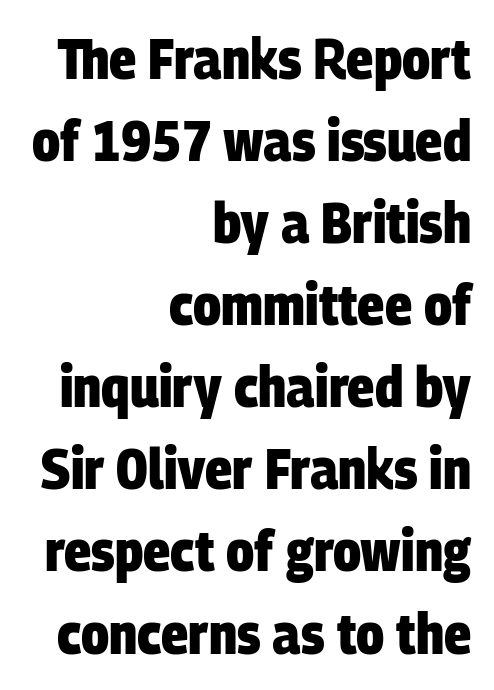
Q: Is the text bold? A: Yes.
Q: Is the typeface a serif or a sans-serif typeface? A: Sans-serif.
Q: Is the text underlined? A: No.
Q: How is the paragraph aligned? A: Right-aligned.
Q: Is the spacing between letters normal or unusually wide? A: Normal.
Q: Is the spacing between lines tight, normal or loose? A: Normal.
Q: Width (condensed, normal, or wide)? A: Condensed.
Q: Stroke contrast? A: Low.
Q: x-height? A: Large.
Q: Monospaced? A: No.
